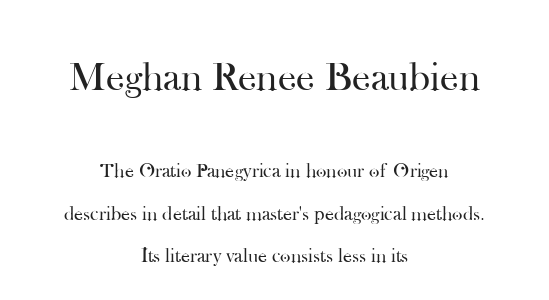
The image shows 41 px regular-weight serif type, upright; set centered, loose line spacing (2.11x), normal letter spacing, not underlined; the first (top) block is 2.05x larger; high stroke contrast and a small x-height.
